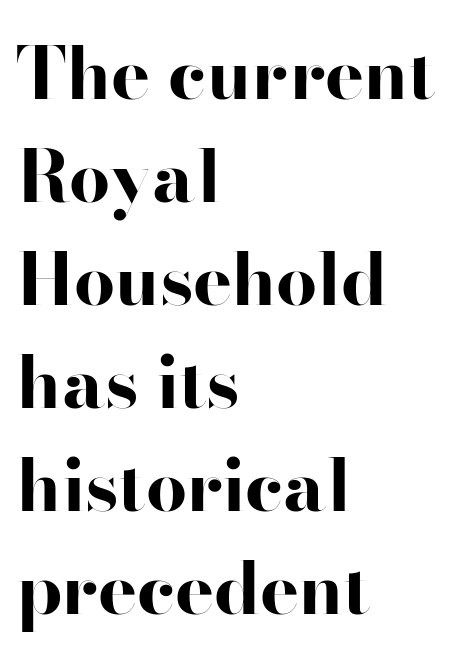
The image shows 73 px bold, wide sans-serif type, upright; set left-aligned, normal line spacing (1.41x), normal letter spacing, not underlined; high stroke contrast and a small x-height.
